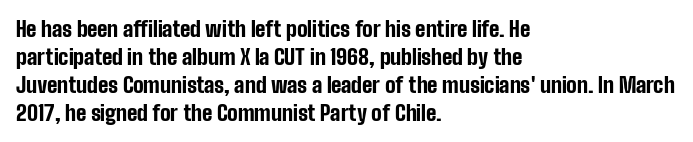
Q: Is the text bold? A: Yes.
Q: Is the text italic (slanted)? A: No, it is upright.
Q: Is the text underlined? A: No.
Q: How is the paragraph aligned? A: Left-aligned.
Q: Is the spacing between letters normal or unusually wide? A: Normal.
Q: Is the spacing between lines tight, normal or loose? A: Normal.
